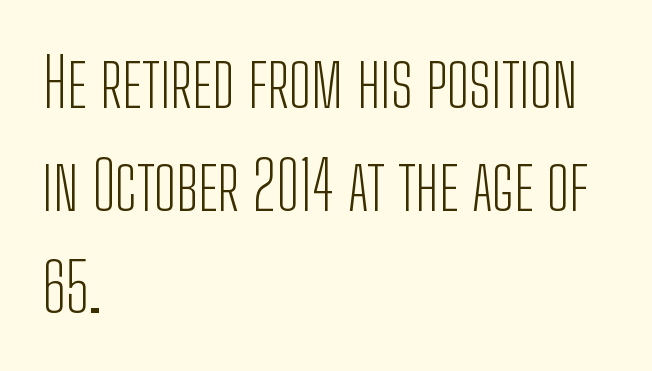
Q: Is the text bold? A: No.
Q: Is the text italic (slanted)? A: No, it is upright.
Q: Is the typeface a serif or a sans-serif typeface? A: Sans-serif.
Q: Is the text underlined? A: No.
Q: How is the paragraph aligned? A: Left-aligned.
Q: Is the spacing between letters normal or unusually wide? A: Normal.
Q: Is the spacing between lines tight, normal or loose? A: Normal.
Q: Width (condensed, normal, or wide)? A: Condensed.
Q: Stroke contrast? A: Low.
Q: x-height? A: Medium.
Q: Monospaced? A: No.
